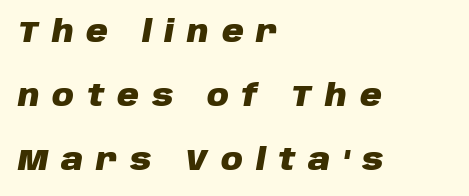
{"italic": "yes", "lean": "right", "slant_degrees": 10, "bold": "yes", "weight": "heavy", "width": "normal", "stroke_contrast": "low", "x_height": "large", "monospaced": "no", "underline": "no", "align": "left", "line_spacing": "loose", "line_spacing_ratio": 2.13, "letter_spacing": "wide", "letter_spacing_em": 0.43, "glyph_px": 30}
